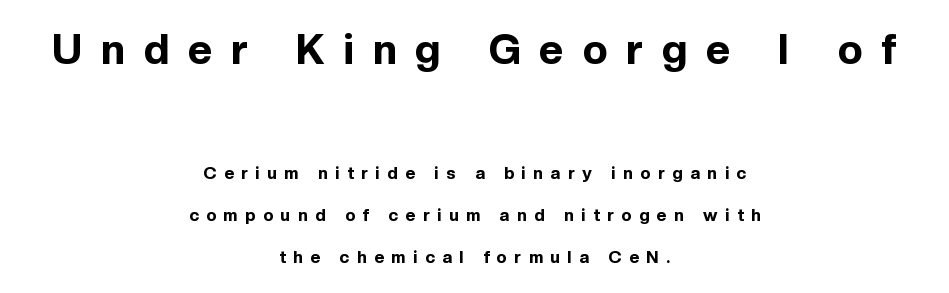
The image shows 42 px bold sans-serif type, upright; set centered, loose line spacing (2.48x), unusually wide letter spacing (+0.45 em), not underlined; the first (top) block is 2.47x larger; a medium x-height.
